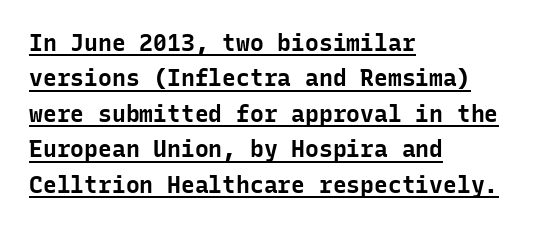
Q: Is the text bold? A: Yes.
Q: Is the text italic (slanted)? A: No, it is upright.
Q: Is the text underlined? A: Yes.
Q: How is the paragraph aligned? A: Left-aligned.
Q: Is the spacing between letters normal or unusually wide? A: Normal.
Q: Is the spacing between lines tight, normal or loose? A: Normal.
